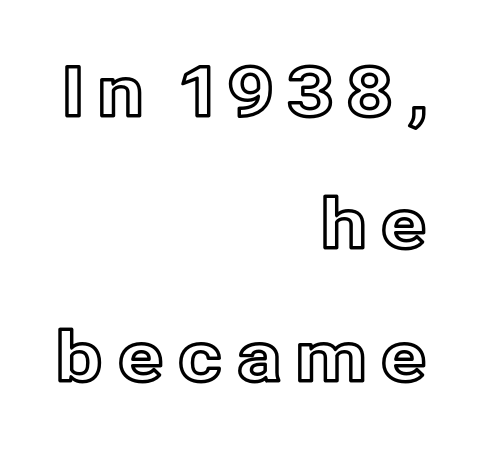
{"italic": "no", "width": "normal", "x_height": "medium", "monospaced": "no", "underline": "no", "align": "right", "line_spacing": "loose", "line_spacing_ratio": 1.92, "glyph_px": 69}
